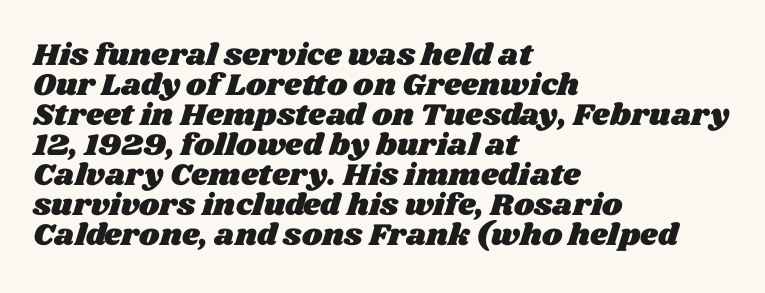
The image shows 31 px wide type; set left-aligned, tight line spacing (0.97x), normal letter spacing, not underlined; medium stroke contrast and a large x-height.
